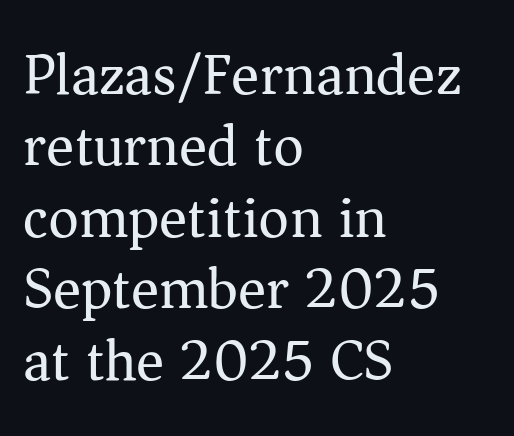
The image shows 59 px regular-weight serif type, upright; set left-aligned, line spacing 1.21x, normal letter spacing, not underlined; medium stroke contrast and a medium x-height.
